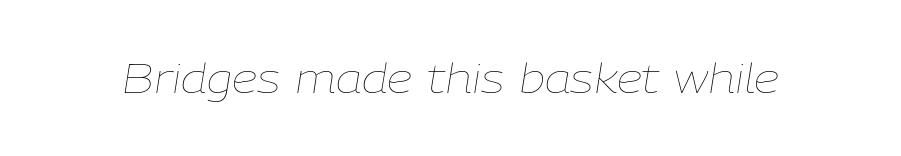
{"italic": "yes", "lean": "right", "slant_degrees": 9, "bold": "no", "weight": "thin", "width": "normal", "stroke_contrast": "low", "x_height": "medium", "monospaced": "no", "underline": "no", "letter_spacing": "normal", "letter_spacing_em": 0.0, "glyph_px": 41}
